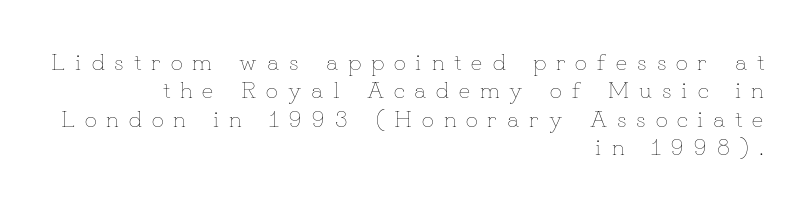
The image shows 24 px text type, upright; set right-aligned, line spacing 1.18x, unusually wide letter spacing (+0.41 em), not underlined.
